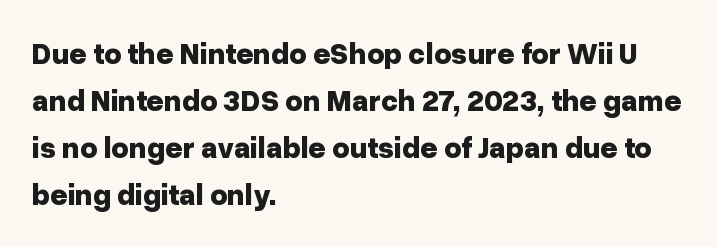
The image shows 30 px bold sans-serif type, upright; set left-aligned, normal line spacing (1.57x), normal letter spacing, not underlined; low stroke contrast and a medium x-height.
